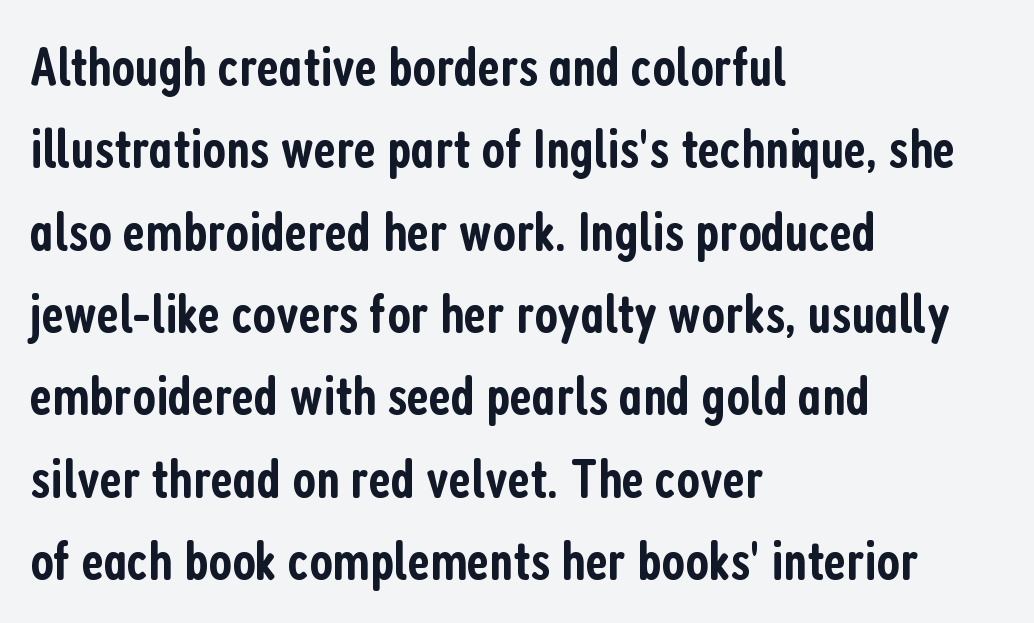
Q: Is the text bold? A: Semi-bold.
Q: Is the text italic (slanted)? A: No, it is upright.
Q: Is the typeface a serif or a sans-serif typeface? A: Sans-serif.
Q: Is the text underlined? A: No.
Q: How is the paragraph aligned? A: Left-aligned.
Q: Is the spacing between letters normal or unusually wide? A: Normal.
Q: Is the spacing between lines tight, normal or loose? A: Normal.
Q: Width (condensed, normal, or wide)? A: Condensed.
Q: Stroke contrast? A: Low.
Q: x-height? A: Medium.
Q: Monospaced? A: No.
